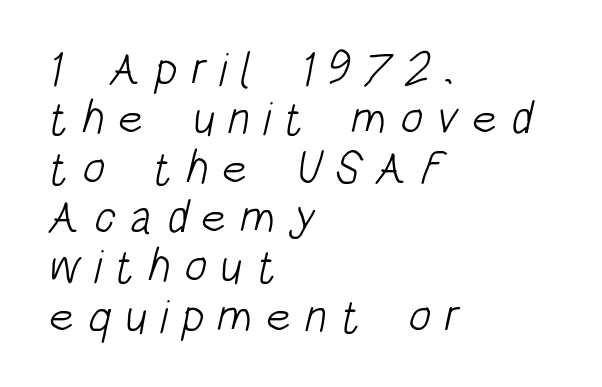
You could not count columns in this text — the font is proportionally spaced. There is plenty of visible air inserted between adjacent glyphs. The lines in this sample share a left origin and differ only in where they stop. Does the leading feel generous? Not at all — it's pinched. Nothing sits at the stroke ends, so this counts as sans-serif. The baseline area is clear.
